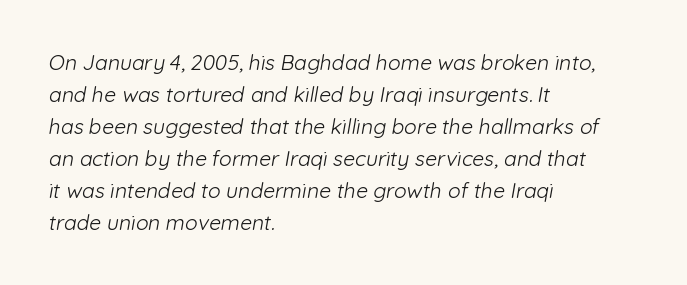
The image shows 21 px text type; set left-aligned, normal line spacing (1.52x), normal letter spacing, not underlined.
